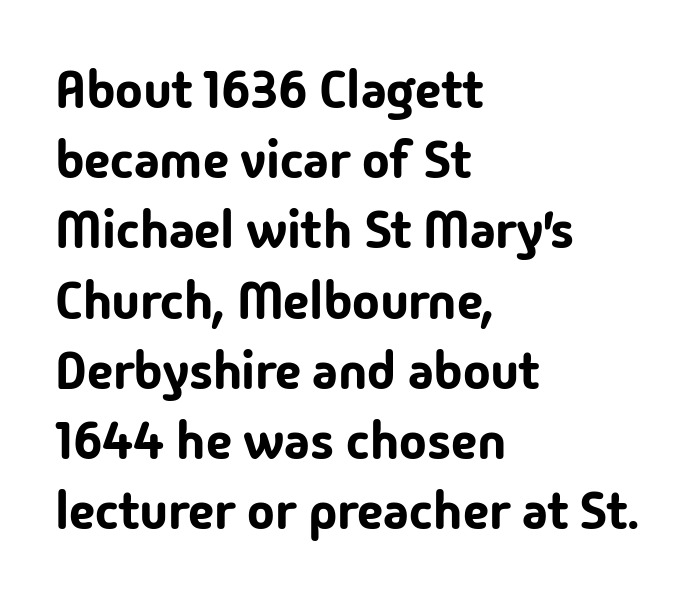
{"serif": "no", "italic": "no", "width": "normal", "stroke_contrast": "low", "x_height": "medium", "monospaced": "no", "underline": "no", "align": "left", "line_spacing": "normal", "line_spacing_ratio": 1.35, "letter_spacing": "normal", "letter_spacing_em": 0.0, "glyph_px": 52}
